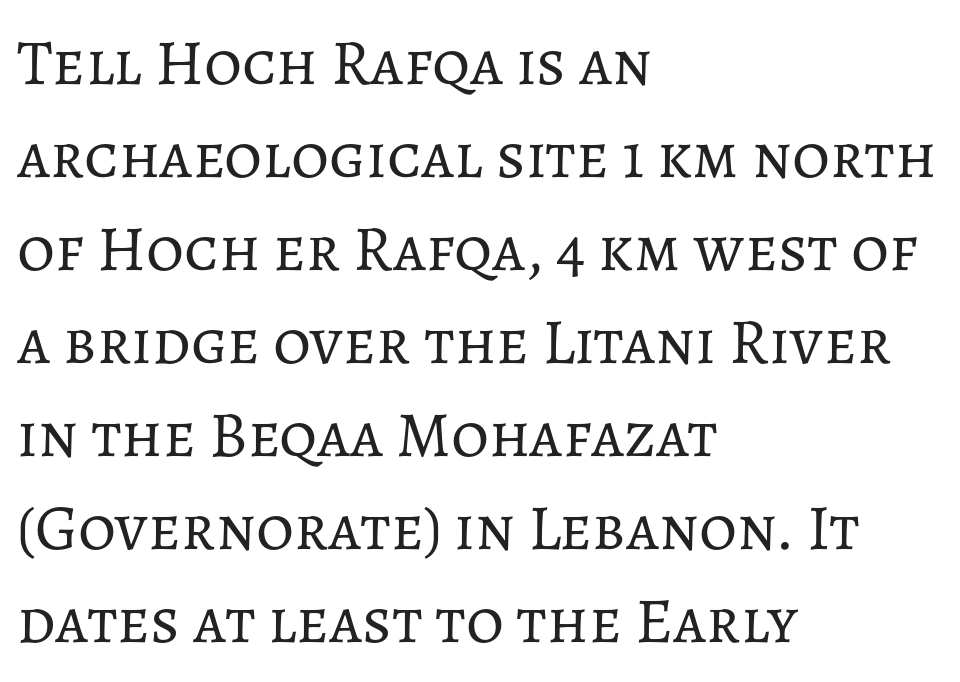
{"italic": "no", "bold": "no", "weight": "regular", "width": "normal", "stroke_contrast": "low", "x_height": "medium", "monospaced": "no", "underline": "no", "align": "left", "line_spacing": "normal", "line_spacing_ratio": 1.43, "letter_spacing": "normal", "letter_spacing_em": 0.0, "glyph_px": 65}
